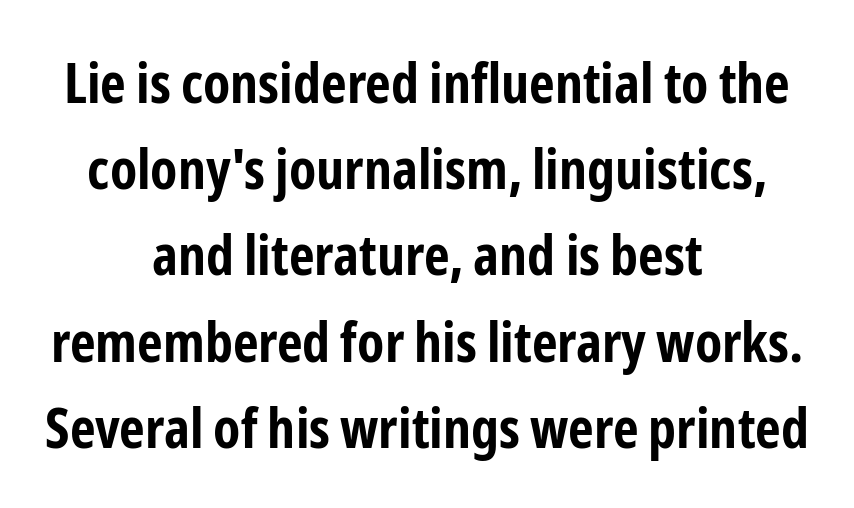
The image shows 56 px bold, condensed sans-serif type, upright; set centered, normal line spacing (1.54x), normal letter spacing, not underlined; low stroke contrast and a medium x-height.
